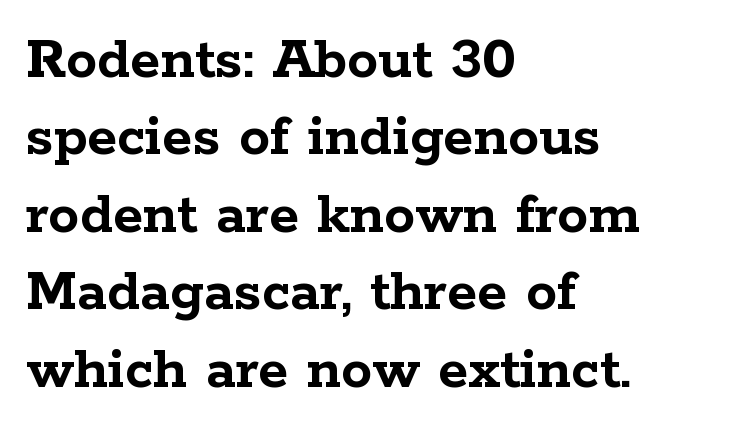
The face used here is seriffed, in the tradition of book romans. Descenders are the only things crossing below the line. Character widths vary here, with narrow letters taking less room than wide ones. The specimen reads as upright at a glance. Every letter is thick-stroked: bold, no question. Baseline-to-baseline distance is the conventional proportion of letter height.
